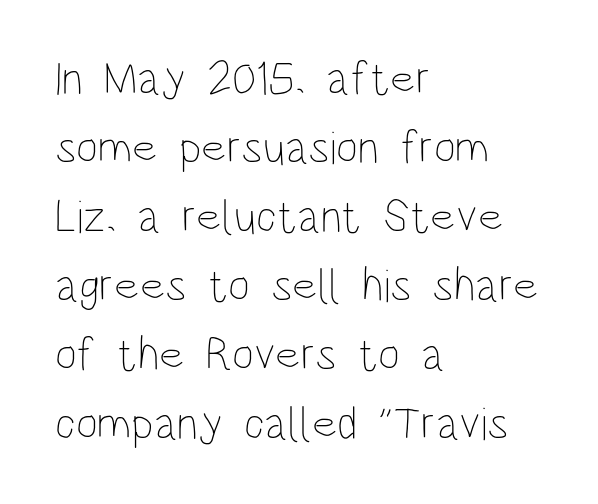
{"italic": "no", "bold": "no", "weight": "thin", "width": "condensed", "stroke_contrast": "low", "x_height": "large", "monospaced": "no", "underline": "no", "align": "left", "line_spacing": "normal", "line_spacing_ratio": 1.47, "letter_spacing": "normal", "letter_spacing_em": 0.0, "glyph_px": 47}
